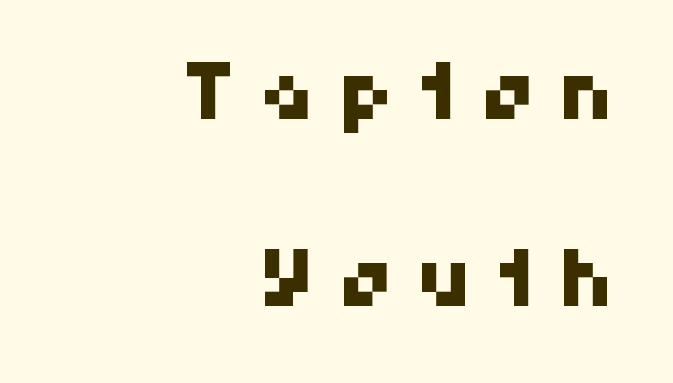
The image shows 79 px sans-serif type; set right-aligned, loose line spacing (2.37x), unusually wide letter spacing (+0.27 em), not underlined; high stroke contrast and a medium x-height.
